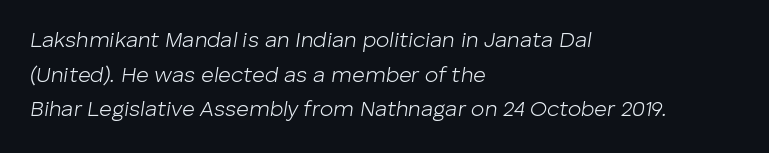
Q: Is the text bold? A: No.
Q: Is the text italic (slanted)? A: Yes, it leans right by about 8 degrees.
Q: Is the text underlined? A: No.
Q: How is the paragraph aligned? A: Left-aligned.
Q: Is the spacing between letters normal or unusually wide? A: Normal.
Q: Is the spacing between lines tight, normal or loose? A: Normal.
